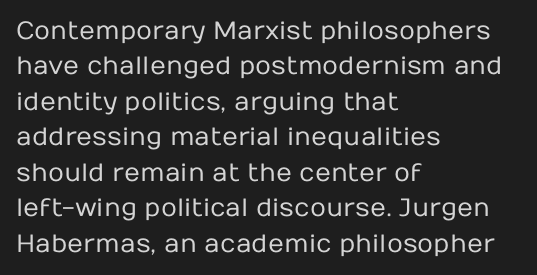
The image shows 25 px text type, upright; set left-aligned, normal line spacing (1.42x), normal letter spacing, not underlined.
